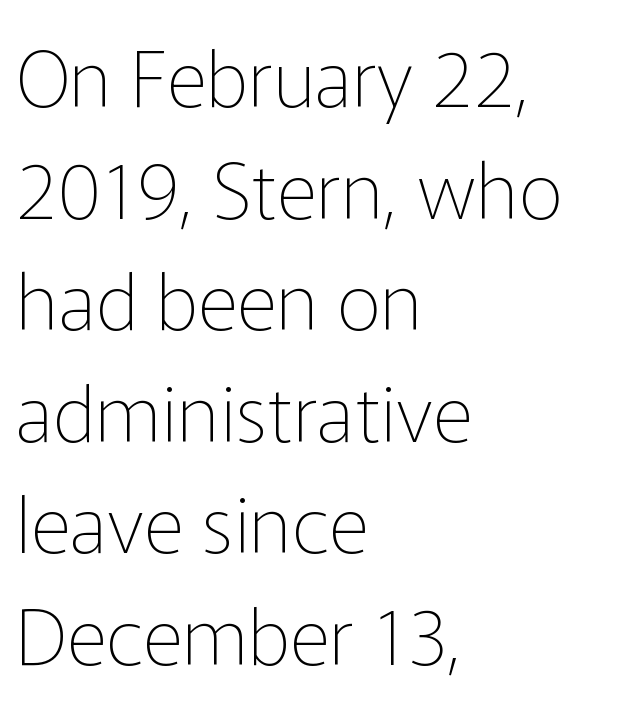
The image shows 78 px thin sans-serif type, upright; set left-aligned, normal line spacing (1.43x), normal letter spacing, not underlined; low stroke contrast and a medium x-height.
